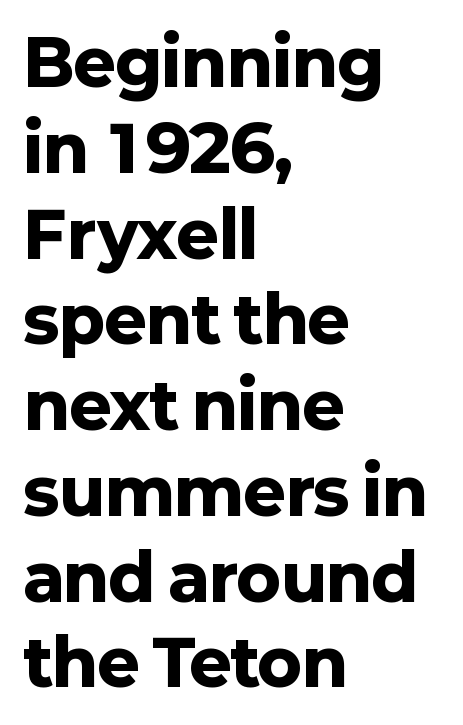
{"serif": "no", "italic": "no", "bold": "yes", "weight": "heavy", "width": "normal", "stroke_contrast": "low", "x_height": "medium", "monospaced": "no", "underline": "no", "align": "left", "line_spacing": "normal", "line_spacing_ratio": 1.34, "letter_spacing": "normal", "letter_spacing_em": 0.0, "glyph_px": 64}
